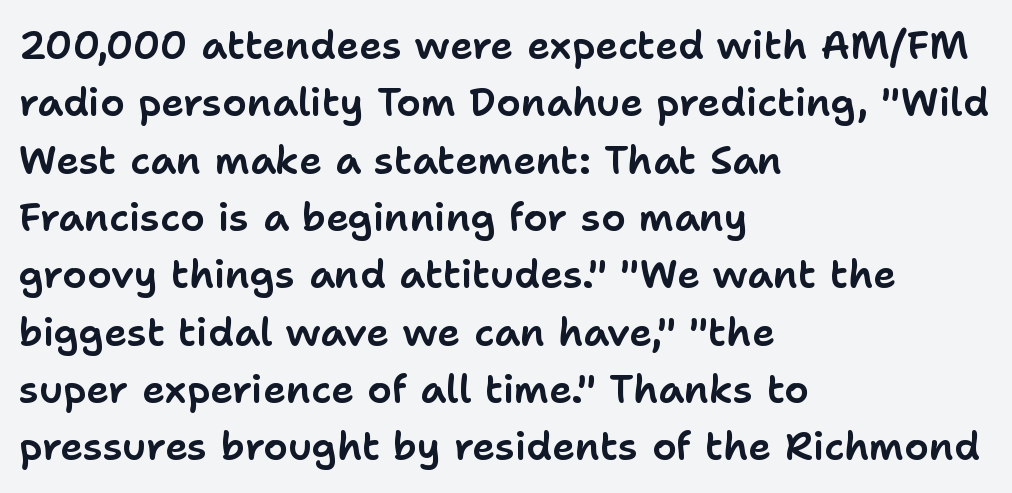
Unlike a traditional serif, this face leaves its strokes unadorned. Does the lettering tilt? It doesn't — this is upright. Is the block centered? No — it sits flush against the left margin. The foot of each line stays bare and open. Reading down the column, the eye jumps a familiar distance to each next line. Tracking value appears to be zero — textbook default spacing.
